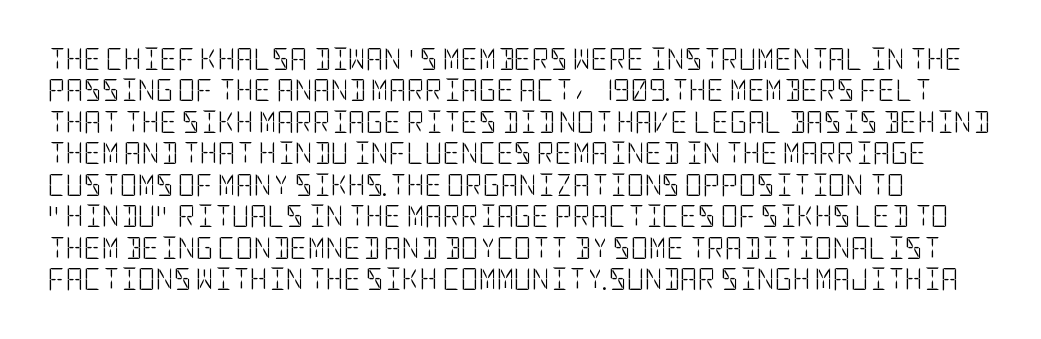
The cut favours lightness, reaching ordinary text weight at its darkest. The letters stand straight up with perfectly vertical stems. The strip under each line holds only bare page. Each word holds together tightly as a unit, with standard inter-letter gaps.
